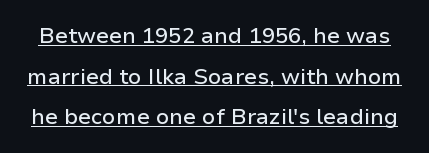
The image shows 22 px text type, upright; set line spacing 1.85x, normal letter spacing, underlined.
